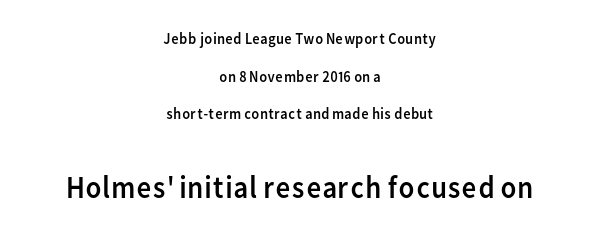
Q: Is the text bold? A: No.
Q: Is the text italic (slanted)? A: No, it is upright.
Q: Is the typeface a serif or a sans-serif typeface? A: Sans-serif.
Q: Is the text underlined? A: No.
Q: How is the paragraph aligned? A: Centered.
Q: Is the spacing between letters normal or unusually wide? A: Normal.
Q: Is the spacing between lines tight, normal or loose? A: Loose.
Q: Which block of text is set in a larger size, the first (top) or the second (bottom)? A: The second (bottom) one.
Q: Width (condensed, normal, or wide)? A: Normal.
Q: Stroke contrast? A: Low.
Q: x-height? A: Medium.
Q: Monospaced? A: No.
